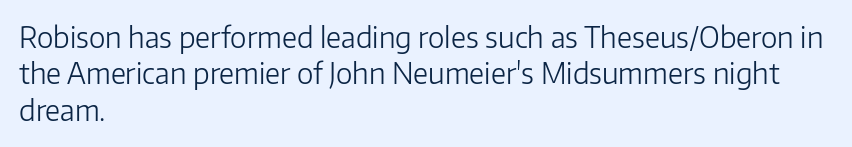
Q: Is the text bold? A: No.
Q: Is the text italic (slanted)? A: No, it is upright.
Q: Is the typeface a serif or a sans-serif typeface? A: Sans-serif.
Q: Is the text underlined? A: No.
Q: How is the paragraph aligned? A: Left-aligned.
Q: Is the spacing between letters normal or unusually wide? A: Normal.
Q: Is the spacing between lines tight, normal or loose? A: Normal.
Q: Width (condensed, normal, or wide)? A: Normal.
Q: Stroke contrast? A: Low.
Q: x-height? A: Medium.
Q: Monospaced? A: No.
